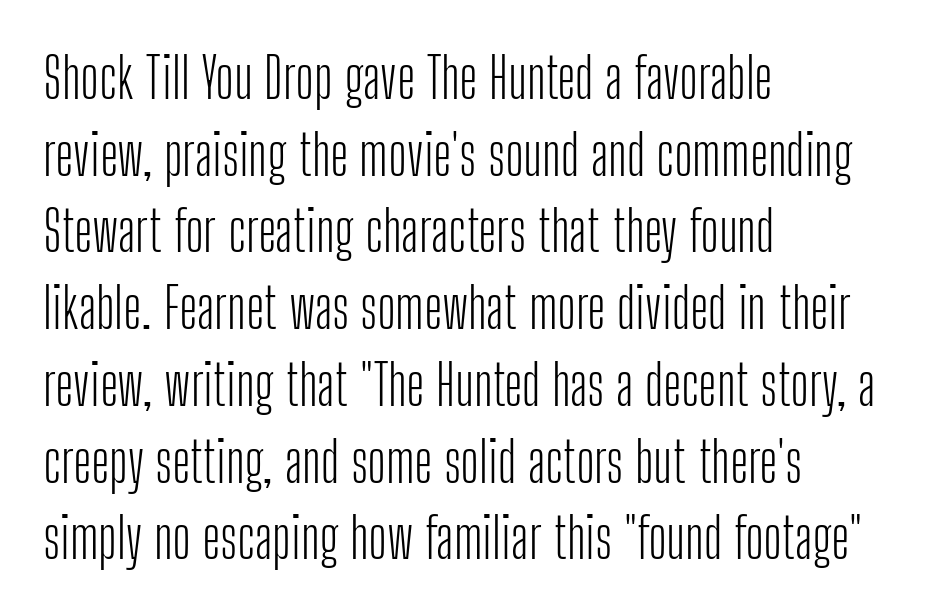
{"serif": "no", "italic": "no", "bold": "no", "weight": "light", "width": "condensed", "stroke_contrast": "low", "x_height": "medium", "monospaced": "no", "underline": "no", "align": "left", "line_spacing": "normal", "line_spacing_ratio": 1.37, "letter_spacing": "normal", "letter_spacing_em": 0.0, "glyph_px": 56}
